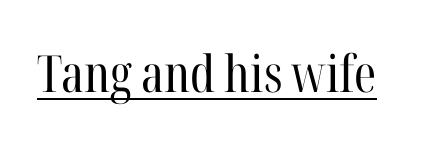
Look at the tracking — it's just the regular setting, nothing added. You can see a thin bar hugging the bottom of the glyphs. Quick note: not italic, upright. You can tell from the footed stems that serif type was used. The passage shown is typed in a proportional face where columns would drift. Bold? No — there's no thickening of the strokes.
